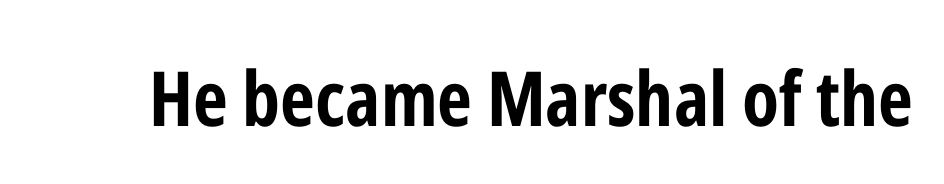
The image shows 76 px bold, condensed sans-serif type, upright; set normal letter spacing, not underlined; low stroke contrast and a medium x-height.
